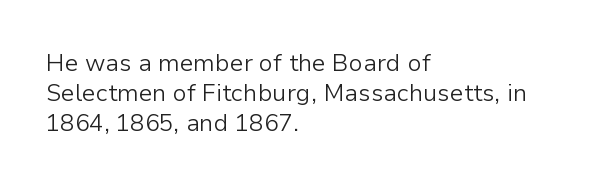
{"italic": "no", "bold": "no", "underline": "no", "align": "left", "line_spacing": "normal", "line_spacing_ratio": 1.26, "letter_spacing": "normal", "letter_spacing_em": 0.0, "glyph_px": 24}
